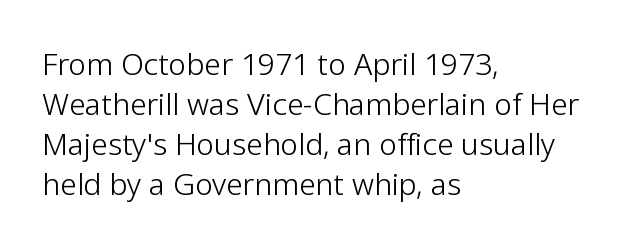
The image shows 30 px light sans-serif type, upright; set left-aligned, normal line spacing (1.33x), normal letter spacing, not underlined; low stroke contrast and a medium x-height.
